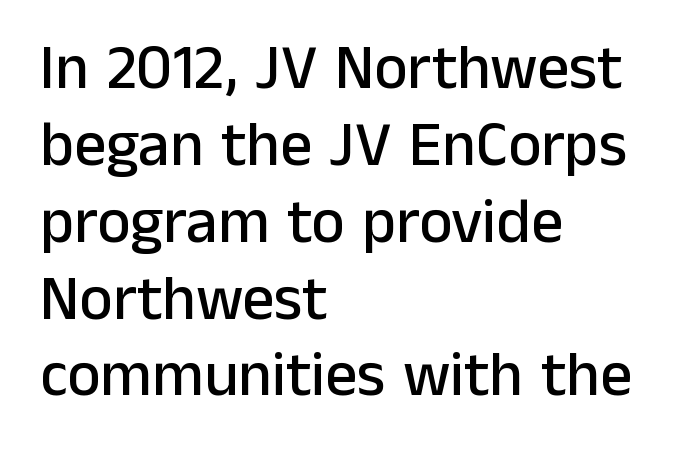
Horizontally, the lines are justified to the leading edge only. The axis of the letterforms is exactly vertical. Each word holds together tightly as a unit, with standard inter-letter gaps. Nobody drew a line under any word here. This sample has the flowing, uneven cadence of proportional lettering.
